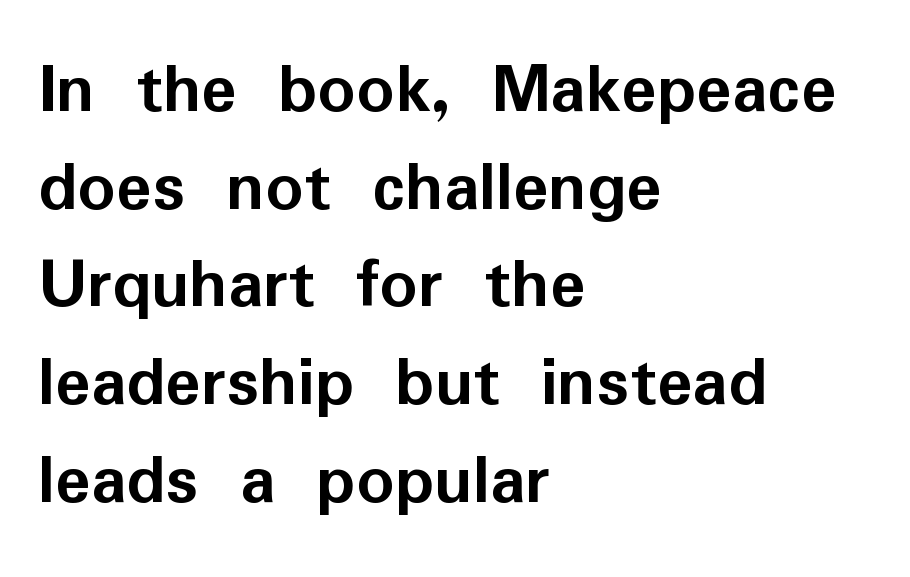
Letterform terminals end flat and unadorned throughout the passage. Words appear dense and cohesive because spacing is normal. The rows are spaced the way most documents space them. Characters remain perfectly vertical along every line. Caption: bold face, heavy strokes. Think of a printed novel: that variable character pitch is what you see here.
